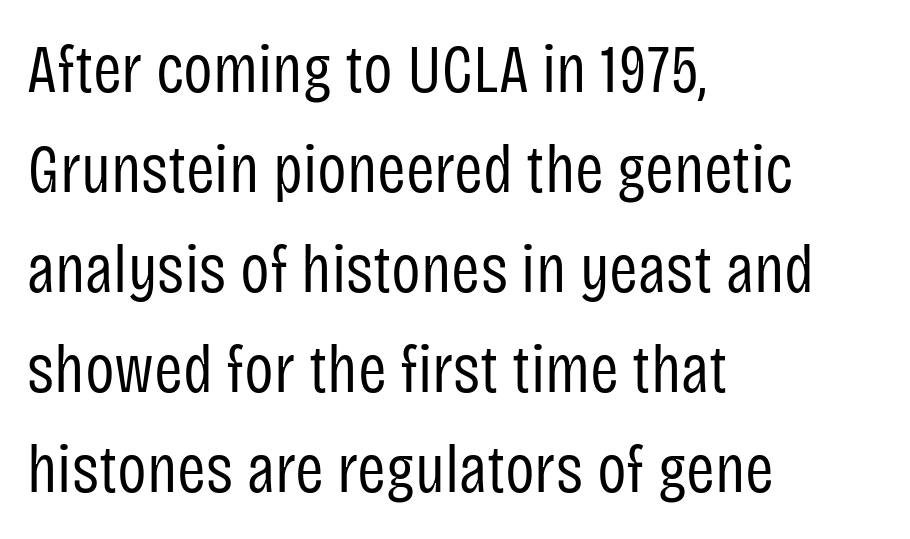
Do the characters align in a grid? No, the font is proportional. The space between consecutive lines is moderate. Tall strokes in this sample are plumb rather than angled. This sample uses plain, unmodified letter spacing. Descenders are the only things crossing below the line.
